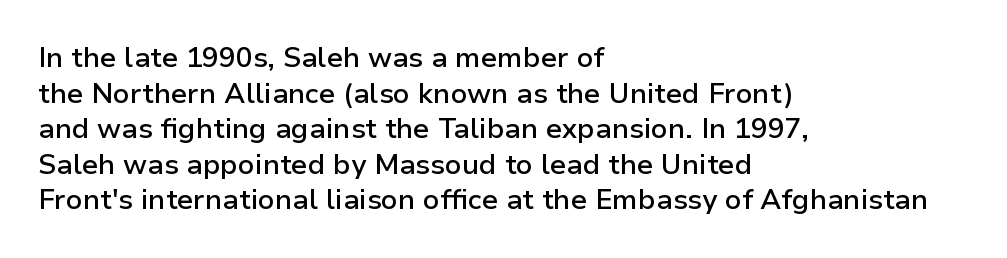
The image shows 28 px semibold sans-serif type, upright; set left-aligned, normal line spacing (1.27x), normal letter spacing, not underlined; low stroke contrast and a medium x-height.
